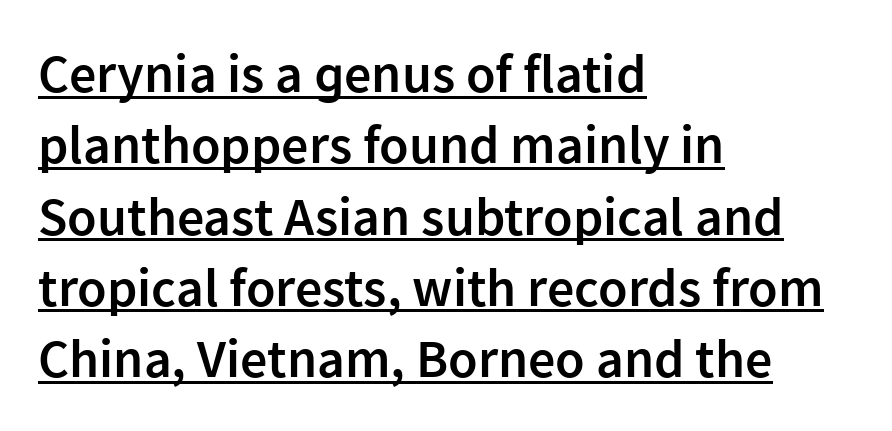
The image shows 54 px semibold sans-serif type, upright; set left-aligned, normal line spacing (1.32x), normal letter spacing, underlined; low stroke contrast and a medium x-height.
